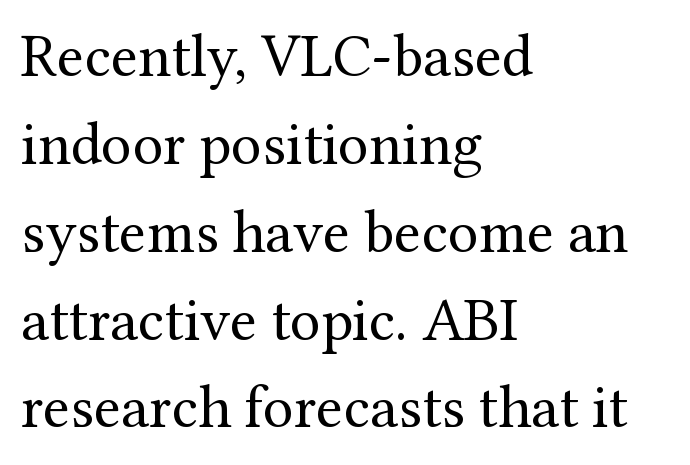
The image shows 61 px regular-weight serif type, upright; set left-aligned, normal line spacing (1.44x), normal letter spacing, not underlined; medium stroke contrast and a medium x-height.
